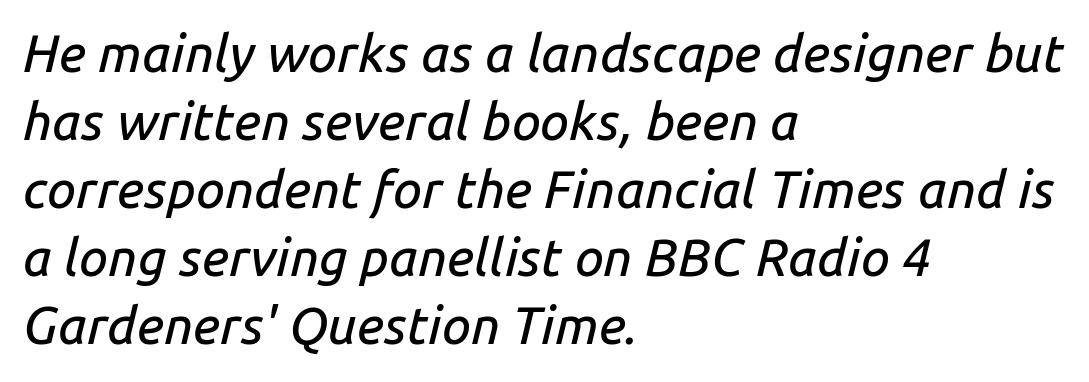
{"italic": "yes", "lean": "right", "slant_degrees": 14, "width": "normal", "stroke_contrast": "low", "x_height": "medium", "monospaced": "no", "underline": "no", "align": "left", "line_spacing": "normal", "line_spacing_ratio": 1.31, "letter_spacing": "normal", "letter_spacing_em": 0.0, "glyph_px": 52}
